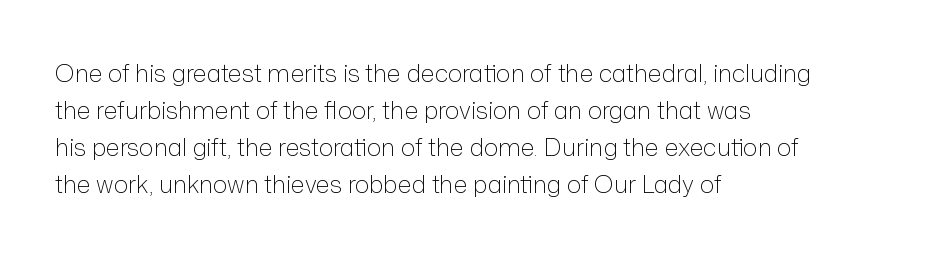
The image shows 24 px text type, upright; set left-aligned, normal line spacing (1.54x), normal letter spacing, not underlined.
